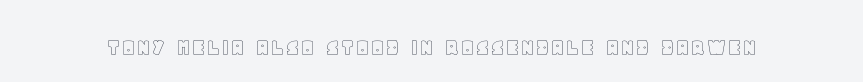
Is there any slant? The stems are plumb. Descenders are the only things crossing below the line. The line texture is even and compact thanks to regular tracking.
